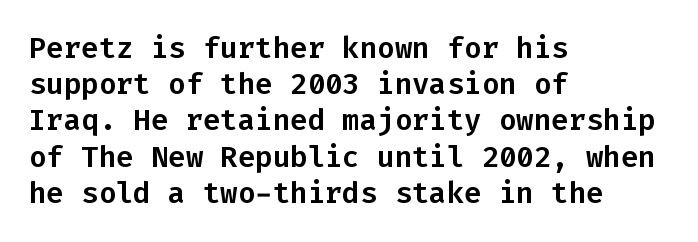
Q: Is the text italic (slanted)? A: No, it is upright.
Q: Is the typeface a serif or a sans-serif typeface? A: Sans-serif.
Q: Is the text underlined? A: No.
Q: How is the paragraph aligned? A: Left-aligned.
Q: Is the spacing between letters normal or unusually wide? A: Normal.
Q: Is the spacing between lines tight, normal or loose? A: Normal.
Q: Width (condensed, normal, or wide)? A: Normal.
Q: Stroke contrast? A: Low.
Q: x-height? A: Medium.
Q: Monospaced? A: Yes.
